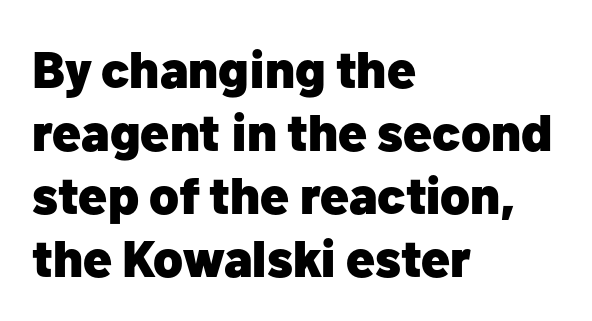
The gap between lines stays unmarked. The letters stand upright; this is a roman face. No extra tracking has been applied to these lines. Nope, no serifs anywhere on these letters.
